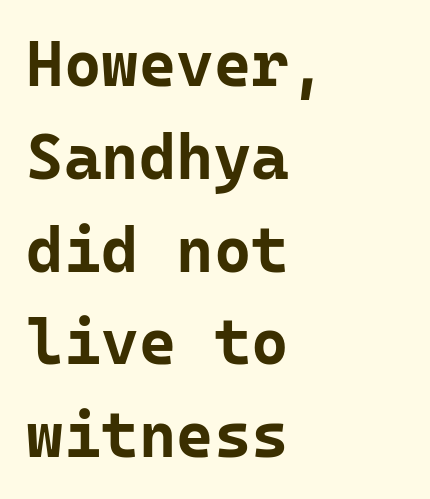
Letters rest on an invisible, unmarked baseline. Leading: standard. Layout note: lines flush left. The passage shown is typed in a monospace face where columns stay perfectly aligned. This sample uses an upright cut, with every glyph sitting square on the baseline. Plenty of ink on the page — the face is bold.
